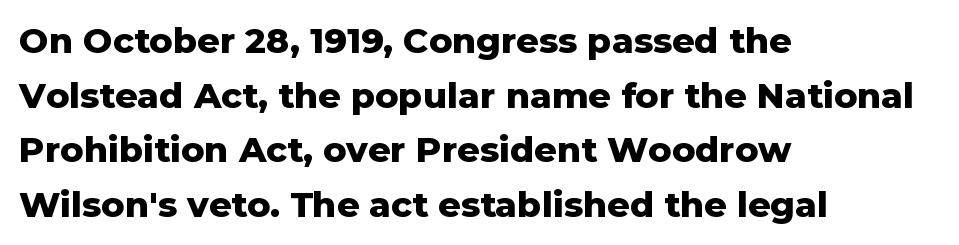
The image shows 35 px heavy sans-serif type, upright; set left-aligned, normal line spacing (1.56x), normal letter spacing, not underlined; low stroke contrast and a medium x-height.
